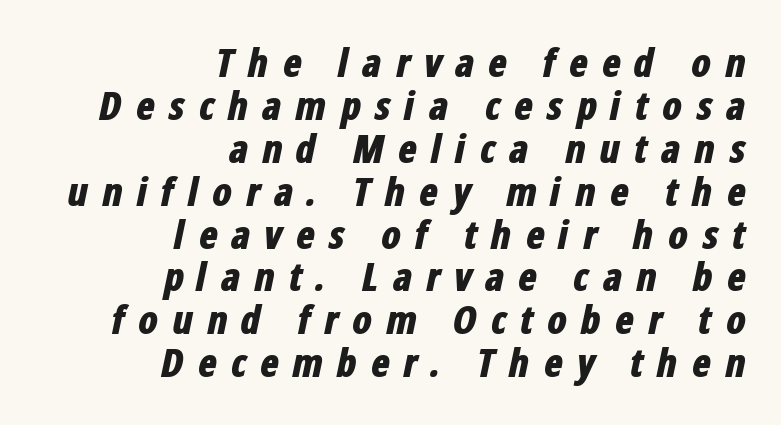
Is this a fixed-width face? No — the glyphs have proportional, varying widths. The line texture is sparse and dotted thanks to wide tracking. The ragged edge is on the left, which tells us the setting is flush right. Descender tails drop into unmarked territory. Weight check: bold — yes, fully. Would a proofreader flag this as italicized? Yes.
